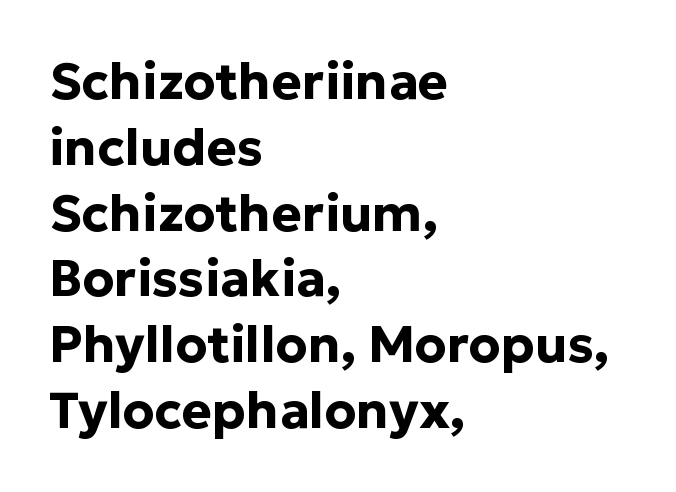
{"serif": "no", "italic": "no", "bold": "yes", "weight": "bold", "width": "normal", "stroke_contrast": "low", "x_height": "medium", "monospaced": "no", "underline": "no", "align": "left", "line_spacing": "normal", "line_spacing_ratio": 1.29, "letter_spacing": "normal", "letter_spacing_em": 0.0, "glyph_px": 51}
